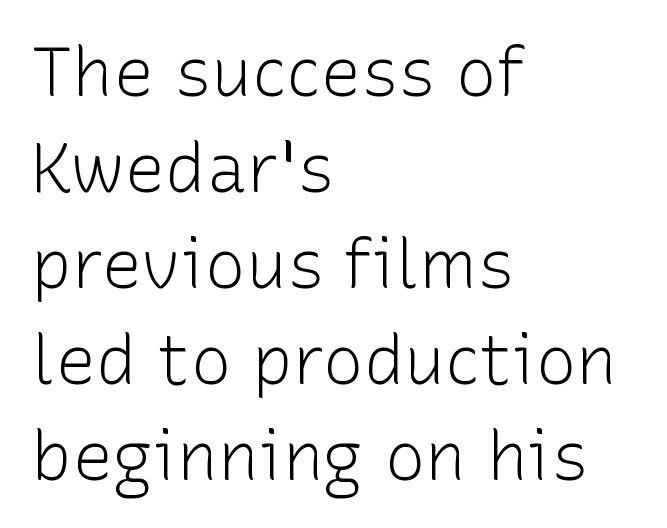
The image shows 68 px light sans-serif type, upright; set left-aligned, normal line spacing (1.41x), normal letter spacing, not underlined; low stroke contrast and a medium x-height.
